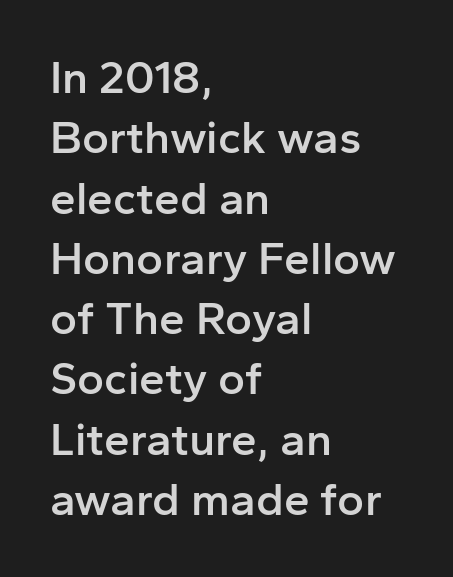
Look at the stroke-to-counter ratio: somewhat heavy, a semibold. Descenders are the only things crossing below the line. Students, observe: this is what conventionally led text looks like. Left-aligned paragraph, ragged on the right. You could call the tracking neutral — neither tight nor loose.
